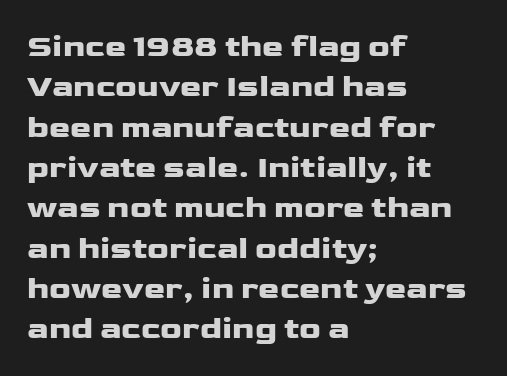
{"serif": "no", "italic": "no", "bold": "yes", "weight": "heavy", "width": "wide", "stroke_contrast": "low", "x_height": "medium", "monospaced": "no", "underline": "no", "align": "left", "line_spacing": "normal", "line_spacing_ratio": 1.26, "letter_spacing": "normal", "letter_spacing_em": 0.0, "glyph_px": 32}
